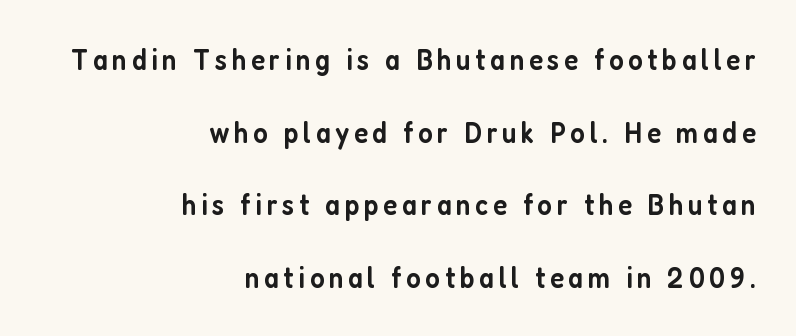
{"serif": "no", "italic": "no", "bold": "semi", "weight": "semibold", "width": "condensed", "stroke_contrast": "low", "x_height": "medium", "monospaced": "no", "underline": "no", "align": "right", "line_spacing": "loose", "line_spacing_ratio": 2.42, "glyph_px": 30}
